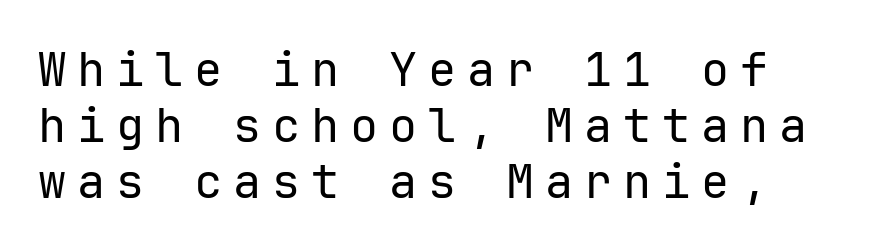
Do the characters align in a grid? Yes, the font is monospaced. This rendering uses left alignment, leaving the right contour irregular. Is the type heavy? It reads as light-to-regular instead. Notice how the stems are strictly vertical — no italics here. Tracking here is generous; glyphs stand well apart from one another.
